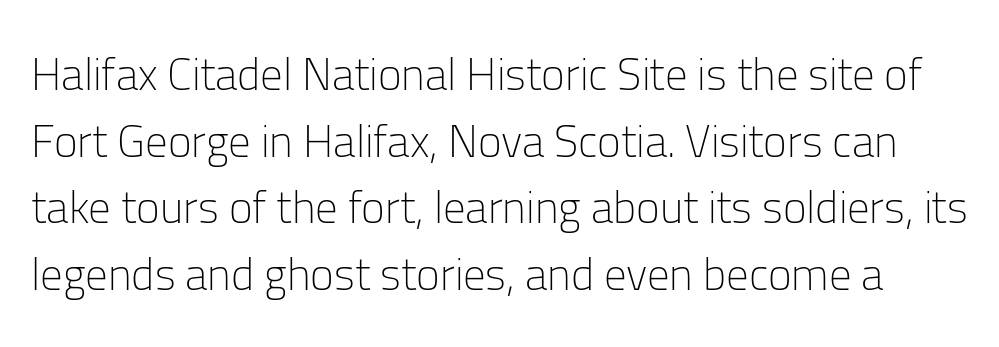
{"serif": "no", "italic": "no", "bold": "no", "weight": "light", "width": "normal", "stroke_contrast": "low", "x_height": "medium", "monospaced": "no", "underline": "no", "line_spacing": "normal", "line_spacing_ratio": 1.48, "letter_spacing": "normal", "letter_spacing_em": 0.0, "glyph_px": 45}
